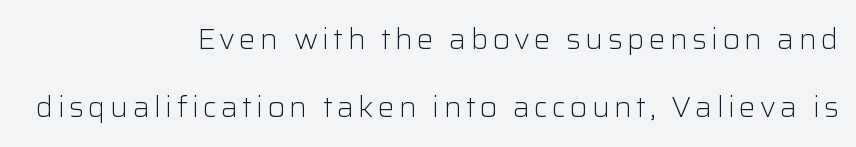
The image shows 28 px light sans-serif type, upright; set right-aligned, loose line spacing (2.42x), not underlined; low stroke contrast and a medium x-height.
